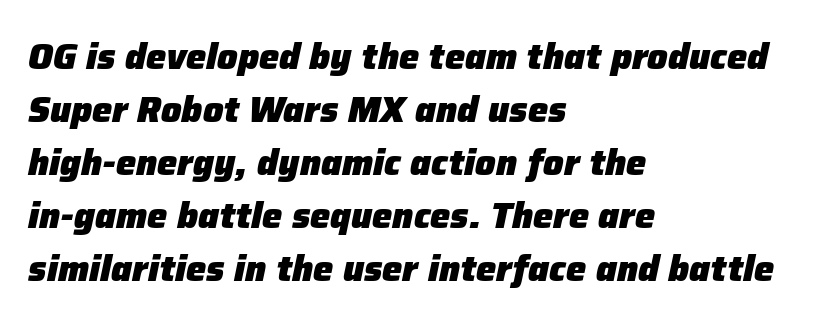
The image shows 36 px heavy type, italic (leaning right); set left-aligned, normal line spacing (1.47x), normal letter spacing, not underlined; low stroke contrast and a medium x-height.
